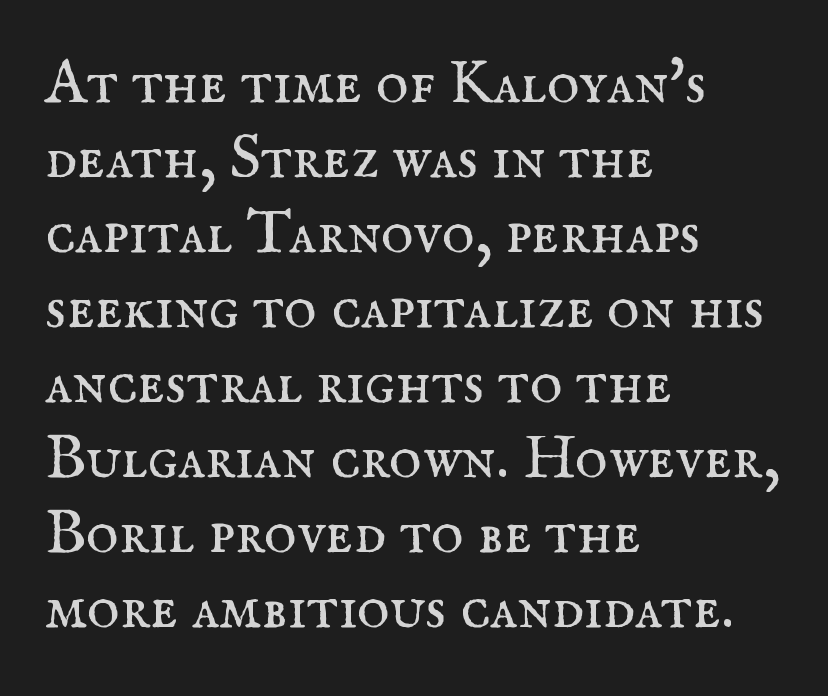
Q: Is the text bold? A: No.
Q: Is the text italic (slanted)? A: No, it is upright.
Q: Is the typeface a serif or a sans-serif typeface? A: Serif.
Q: Is the text underlined? A: No.
Q: How is the paragraph aligned? A: Left-aligned.
Q: Is the spacing between letters normal or unusually wide? A: Normal.
Q: Width (condensed, normal, or wide)? A: Normal.
Q: Stroke contrast? A: Medium.
Q: x-height? A: Small.
Q: Monospaced? A: No.
